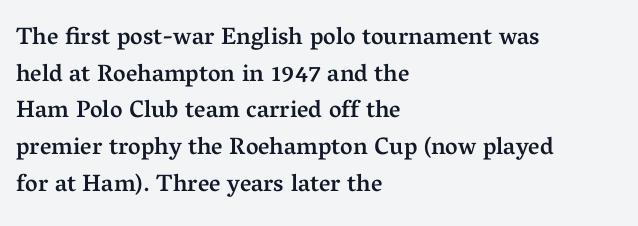
Q: Is the text bold? A: Semi-bold.
Q: Is the text italic (slanted)? A: No, it is upright.
Q: Is the text underlined? A: No.
Q: How is the paragraph aligned? A: Left-aligned.
Q: Is the spacing between letters normal or unusually wide? A: Normal.
Q: Is the spacing between lines tight, normal or loose? A: Normal.
